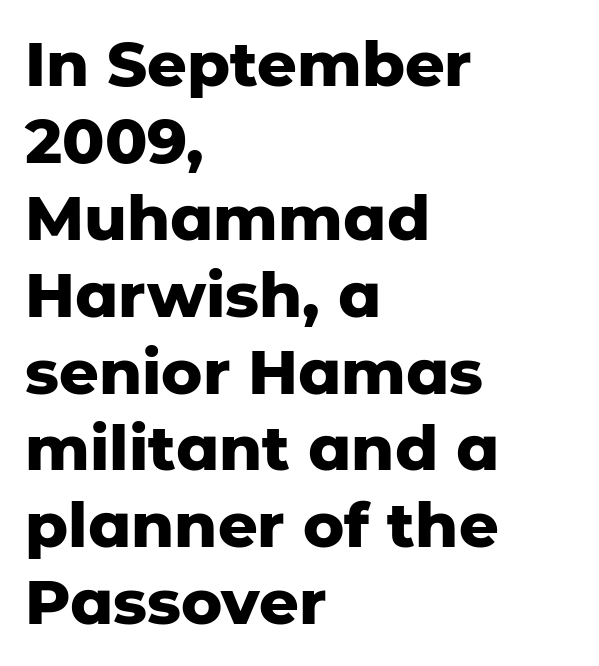
Q: Is the text bold? A: Yes.
Q: Is the text italic (slanted)? A: No, it is upright.
Q: Is the typeface a serif or a sans-serif typeface? A: Sans-serif.
Q: Is the text underlined? A: No.
Q: How is the paragraph aligned? A: Left-aligned.
Q: Is the spacing between letters normal or unusually wide? A: Normal.
Q: Width (condensed, normal, or wide)? A: Normal.
Q: Stroke contrast? A: Low.
Q: x-height? A: Medium.
Q: Monospaced? A: No.
